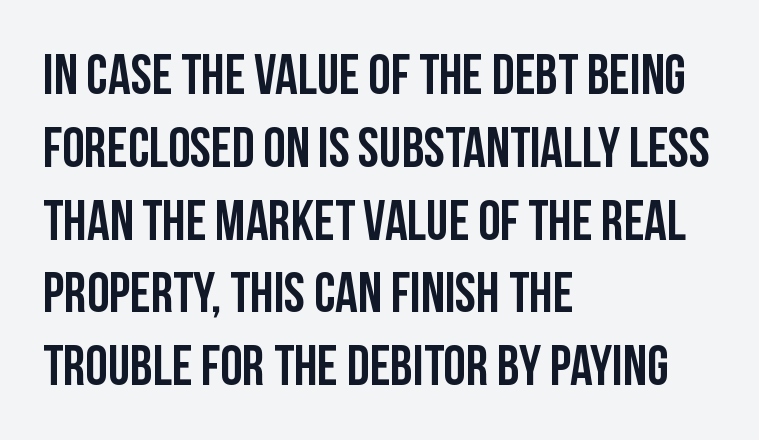
{"serif": "no", "italic": "no", "width": "condensed", "stroke_contrast": "low", "x_height": "large", "monospaced": "no", "underline": "no", "align": "left", "line_spacing": "normal", "line_spacing_ratio": 1.3, "letter_spacing": "normal", "letter_spacing_em": 0.0, "glyph_px": 56}
